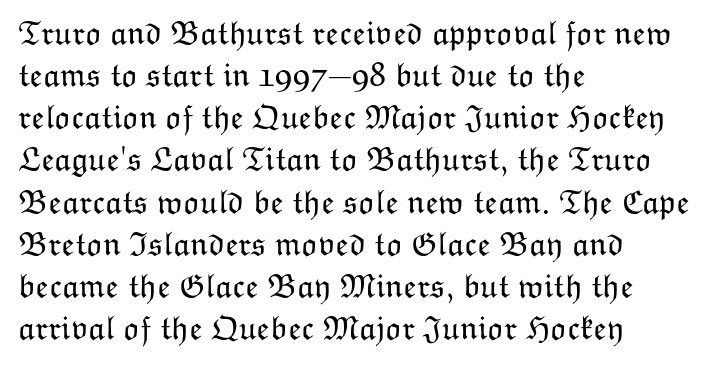
The image shows 34 px light type, upright; set left-aligned, line spacing 1.24x, normal letter spacing, not underlined; low stroke contrast and a medium x-height.
